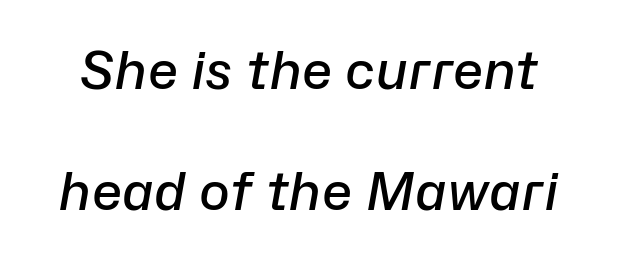
The image shows 52 px semibold type, italic (leaning right); set loose line spacing (2.33x), normal letter spacing, not underlined; low stroke contrast and a medium x-height.
